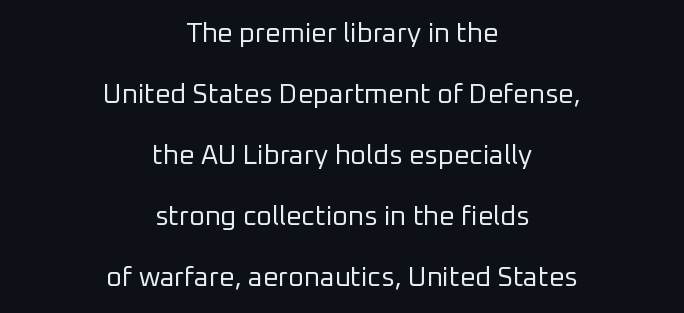
No letter is thick-stroked: the sample isn't bold. The block of text is sparse from top to bottom, with ample space between rows. Teacher's note: observe the equal gaps on both sides — that is centered alignment. In terms of posture, this sample is upright. Glyph-to-glyph distance matches everyday printed text. The words here are not underlined.
